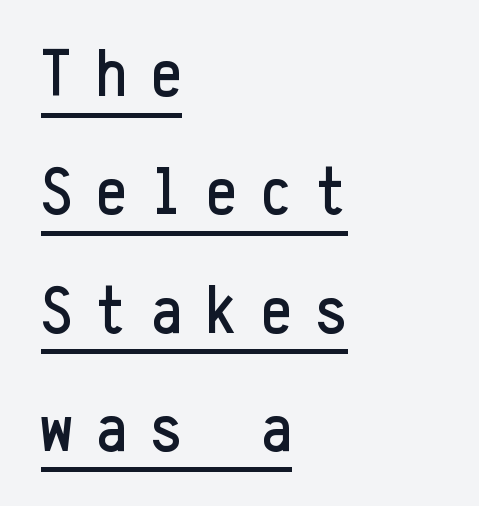
{"serif": "no", "italic": "no", "width": "condensed", "stroke_contrast": "low", "x_height": "medium", "monospaced": "yes", "underline": "yes", "align": "left", "line_spacing_ratio": 1.74, "letter_spacing": "wide", "letter_spacing_em": 0.36, "glyph_px": 68}
